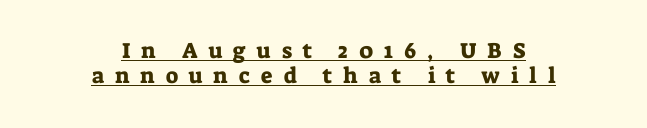
{"italic": "no", "underline": "yes", "align": "center", "line_spacing": "tight", "line_spacing_ratio": 1.15, "letter_spacing": "wide", "letter_spacing_em": 0.5, "glyph_px": 22}
